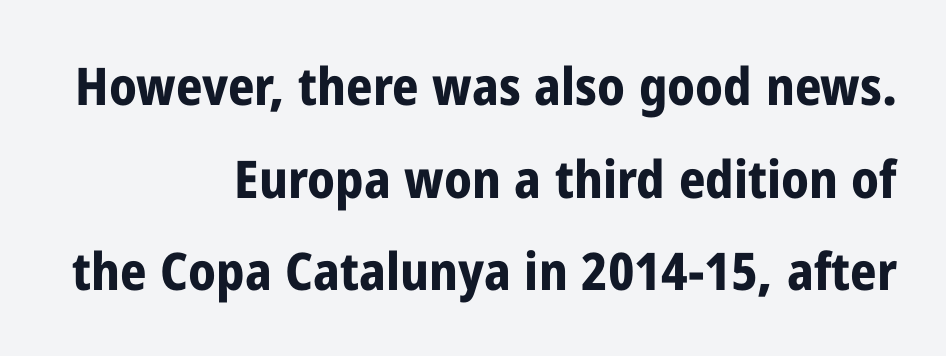
{"serif": "no", "italic": "no", "bold": "yes", "weight": "bold", "width": "condensed", "stroke_contrast": "low", "x_height": "medium", "monospaced": "no", "underline": "no", "align": "right", "line_spacing_ratio": 1.78, "letter_spacing": "normal", "letter_spacing_em": 0.0, "glyph_px": 52}
